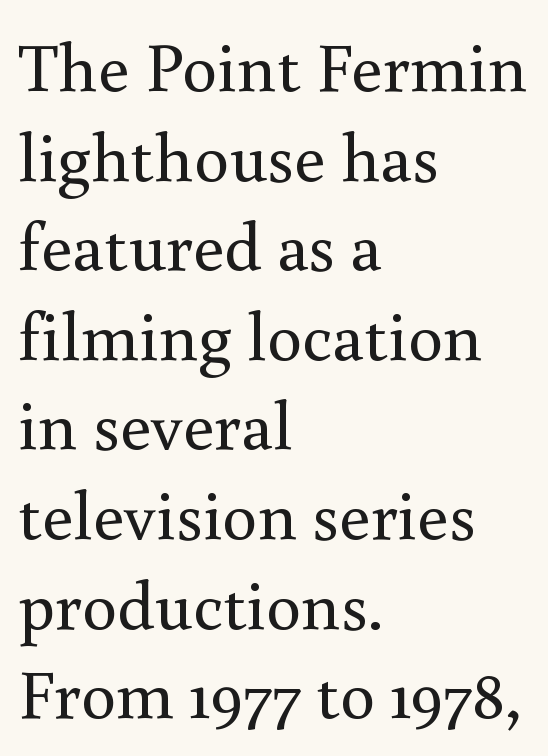
The image shows 70 px regular-weight serif type, upright; set left-aligned, normal line spacing (1.28x), normal letter spacing, not underlined; medium stroke contrast and a small x-height.
